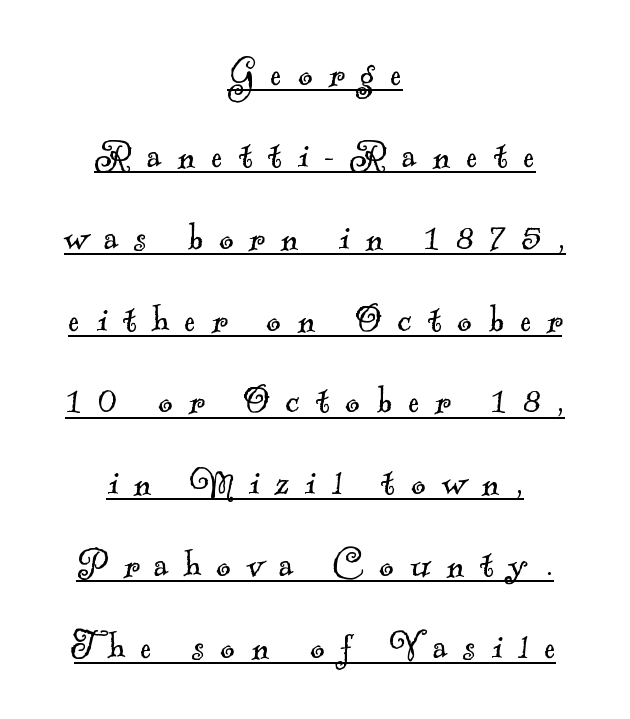
{"serif": "yes", "bold": "no", "weight": "light", "width": "normal", "x_height": "small", "monospaced": "no", "underline": "yes", "align": "center", "line_spacing_ratio": 1.86, "letter_spacing": "wide", "letter_spacing_em": 0.36, "glyph_px": 44}
